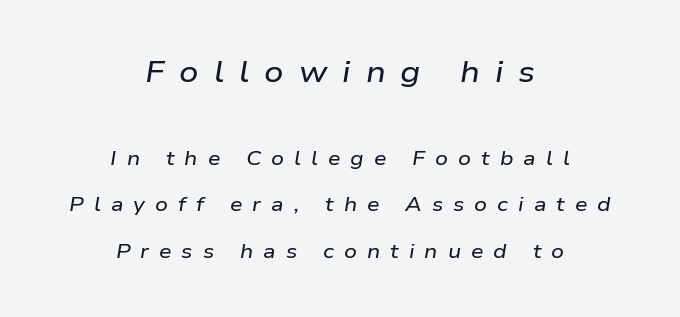
Q: Is the text italic (slanted)? A: Yes, it leans right by about 9 degrees.
Q: Is the text underlined? A: No.
Q: How is the paragraph aligned? A: Centered.
Q: Is the spacing between letters normal or unusually wide? A: Unusually wide.
Q: Is the spacing between lines tight, normal or loose? A: Loose.
Q: Which block of text is set in a larger size, the first (top) or the second (bottom)? A: The first (top) one.
Q: Width (condensed, normal, or wide)? A: Wide.
Q: Stroke contrast? A: Low.
Q: x-height? A: Medium.
Q: Monospaced? A: No.
